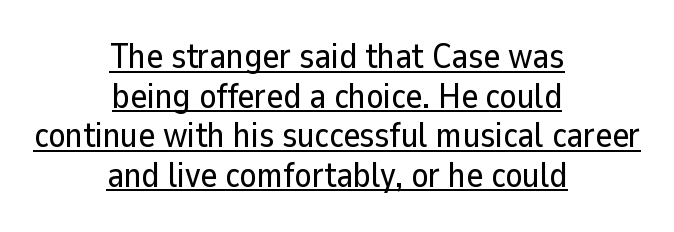
{"serif": "no", "italic": "no", "width": "normal", "stroke_contrast": "low", "x_height": "medium", "monospaced": "no", "underline": "yes", "align": "center", "line_spacing": "tight", "line_spacing_ratio": 1.13, "letter_spacing": "normal", "letter_spacing_em": 0.0, "glyph_px": 35}
